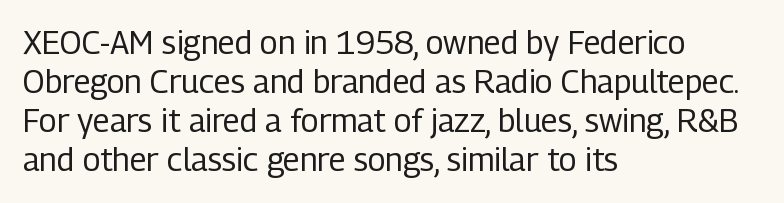
Visually the block forms a straight wall on the left and a jagged coastline on the right. The type is set solid horizontally, with unmodified tracking. The letters stand upright; this is a roman face. The designer went with a sans here, leaving each stem footless. Just letters on the line, the space beneath them empty. Spacing verdict: proportional, widths tailored to each character.
